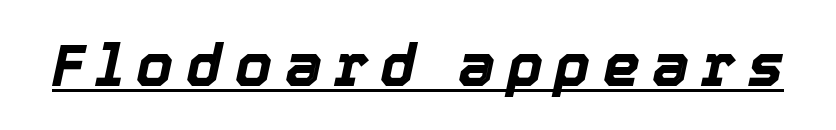
Has an underline been added? It has. Tall strokes in this sample are angled rather than plumb. Note the varied advance widths — an 'i' is clearly narrower than an 'm'. Look at the stroke-to-counter ratio: heavy, a bold. Does extra space separate the letters? Yes, quite a lot of it.
